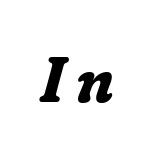
{"serif": "yes", "italic": "yes", "lean": "right", "slant_degrees": 16, "bold": "yes", "weight": "bold", "width": "normal", "stroke_contrast": "low", "x_height": "medium", "monospaced": "no", "underline": "no", "glyph_px": 64}
